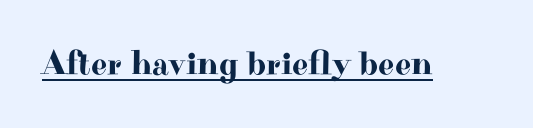
Q: Is the text italic (slanted)? A: No, it is upright.
Q: Is the typeface a serif or a sans-serif typeface? A: Serif.
Q: Is the text underlined? A: Yes.
Q: Is the spacing between letters normal or unusually wide? A: Normal.
Q: Width (condensed, normal, or wide)? A: Wide.
Q: Stroke contrast? A: High.
Q: x-height? A: Small.
Q: Monospaced? A: No.
